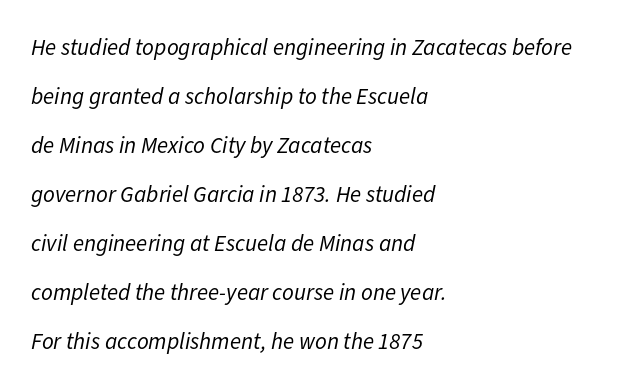
Q: Is the text bold? A: No.
Q: Is the text italic (slanted)? A: Yes, it leans right by about 11 degrees.
Q: Is the text underlined? A: No.
Q: How is the paragraph aligned? A: Left-aligned.
Q: Is the spacing between letters normal or unusually wide? A: Normal.
Q: Is the spacing between lines tight, normal or loose? A: Loose.
